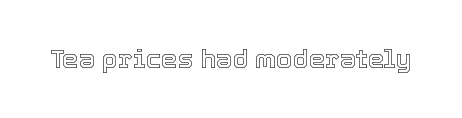
The image shows 26 px text type, upright; set normal letter spacing, not underlined.
